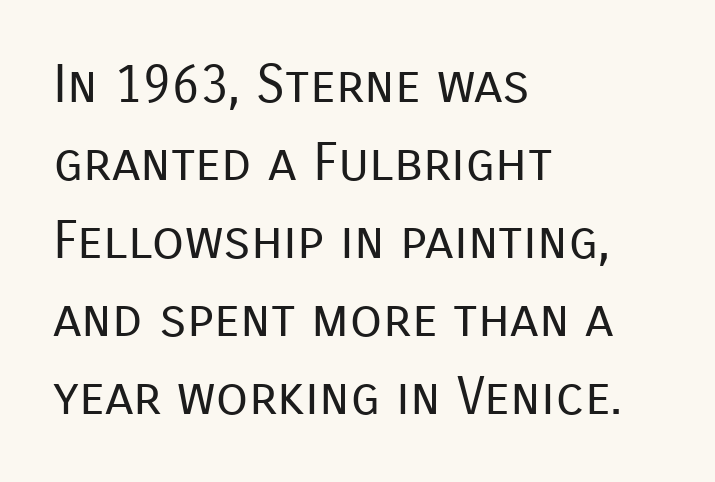
{"serif": "no", "italic": "no", "bold": "no", "weight": "regular", "width": "normal", "stroke_contrast": "low", "x_height": "medium", "monospaced": "no", "underline": "no", "align": "left", "line_spacing": "normal", "line_spacing_ratio": 1.47, "letter_spacing": "normal", "letter_spacing_em": 0.0, "glyph_px": 53}
